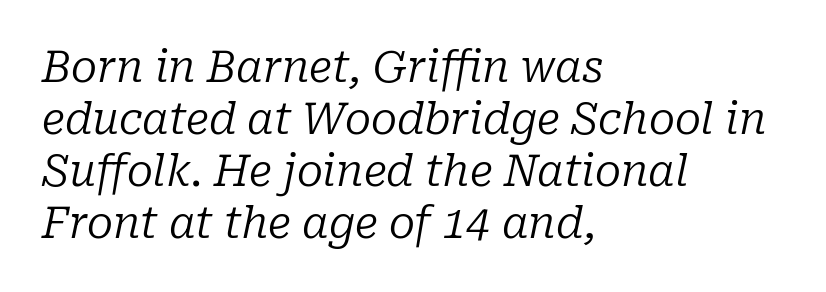
{"serif": "yes", "italic": "yes", "lean": "right", "slant_degrees": 10, "bold": "no", "weight": "regular", "width": "normal", "stroke_contrast": "low", "x_height": "medium", "monospaced": "no", "underline": "no", "align": "left", "line_spacing_ratio": 1.21, "letter_spacing": "normal", "letter_spacing_em": 0.0, "glyph_px": 43}
